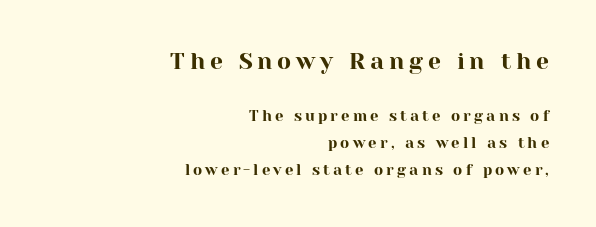
The image shows 23 px text type, upright; set right-aligned, line spacing 1.81x, unusually wide letter spacing (+0.21 em), not underlined; the first (top) block is 1.53x larger.
